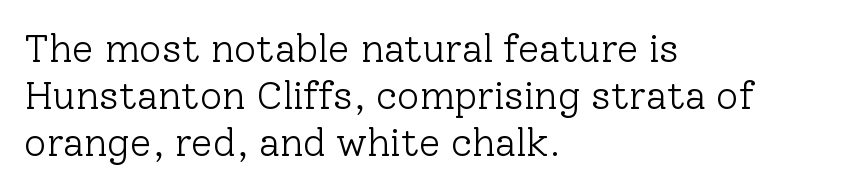
Q: Is the text bold? A: No.
Q: Is the text italic (slanted)? A: No, it is upright.
Q: Is the typeface a serif or a sans-serif typeface? A: Serif.
Q: Is the text underlined? A: No.
Q: How is the paragraph aligned? A: Left-aligned.
Q: Is the spacing between letters normal or unusually wide? A: Normal.
Q: Width (condensed, normal, or wide)? A: Normal.
Q: Stroke contrast? A: Low.
Q: x-height? A: Medium.
Q: Monospaced? A: No.
